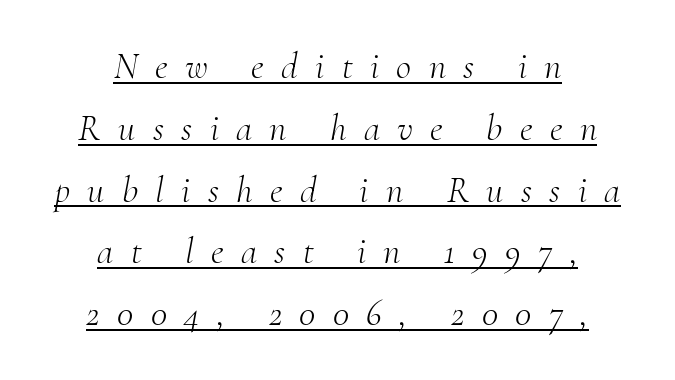
Q: Is the text bold? A: No.
Q: Is the text italic (slanted)? A: Yes, it leans right by about 10 degrees.
Q: Is the typeface a serif or a sans-serif typeface? A: Serif.
Q: Is the text underlined? A: Yes.
Q: How is the paragraph aligned? A: Centered.
Q: Is the spacing between letters normal or unusually wide? A: Unusually wide.
Q: Is the spacing between lines tight, normal or loose? A: Normal.
Q: Width (condensed, normal, or wide)? A: Normal.
Q: Stroke contrast? A: Medium.
Q: x-height? A: Small.
Q: Monospaced? A: No.
